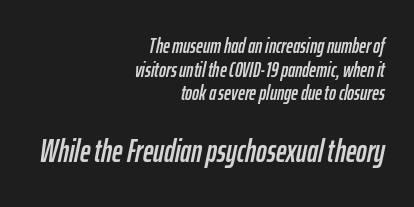
Q: Is the text italic (slanted)? A: Yes, it leans right by about 12 degrees.
Q: Is the text underlined? A: No.
Q: How is the paragraph aligned? A: Right-aligned.
Q: Is the spacing between letters normal or unusually wide? A: Normal.
Q: Is the spacing between lines tight, normal or loose? A: Tight.
Q: Which block of text is set in a larger size, the first (top) or the second (bottom)? A: The second (bottom) one.
Q: Width (condensed, normal, or wide)? A: Condensed.
Q: Stroke contrast? A: Low.
Q: x-height? A: Medium.
Q: Monospaced? A: No.
